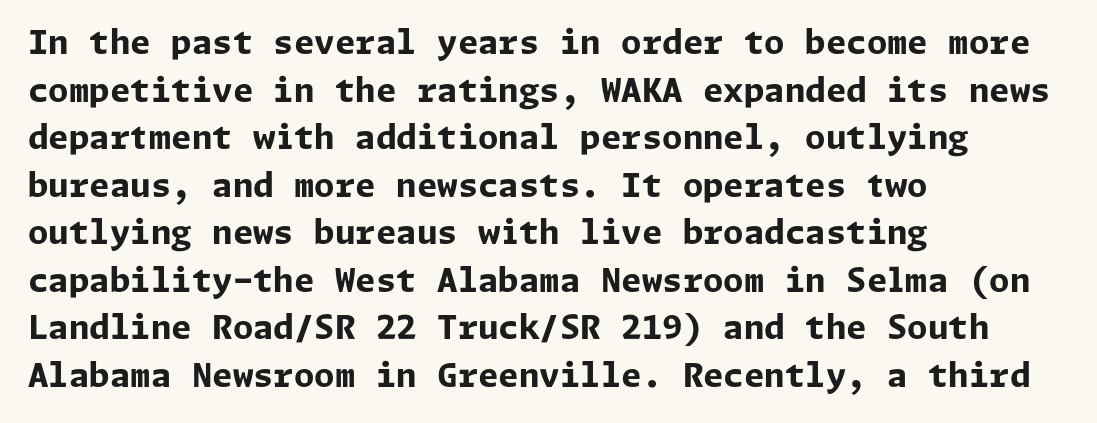
The space beneath each line is pristine and unruled. Italic: no, the glyphs are upright roman. Each new line begins a customary step beneath the previous one. A student would call this left alignment; a typographer would say flush left, rag right.
